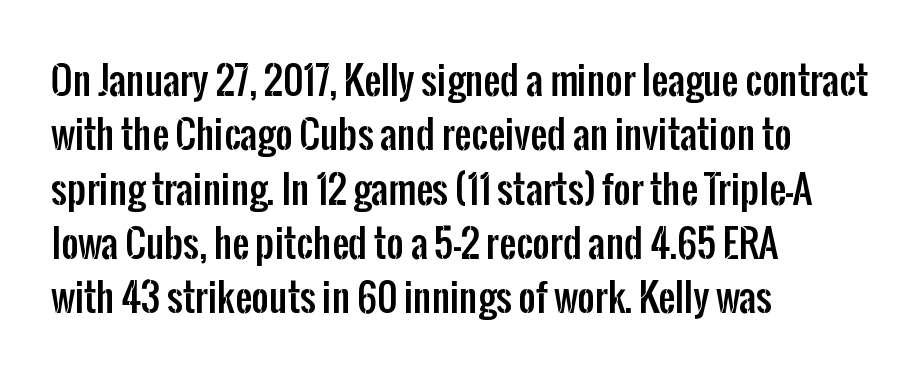
{"serif": "no", "italic": "no", "width": "condensed", "stroke_contrast": "low", "x_height": "medium", "monospaced": "no", "underline": "no", "align": "left", "line_spacing": "normal", "line_spacing_ratio": 1.43, "letter_spacing": "normal", "letter_spacing_em": 0.0, "glyph_px": 38}
